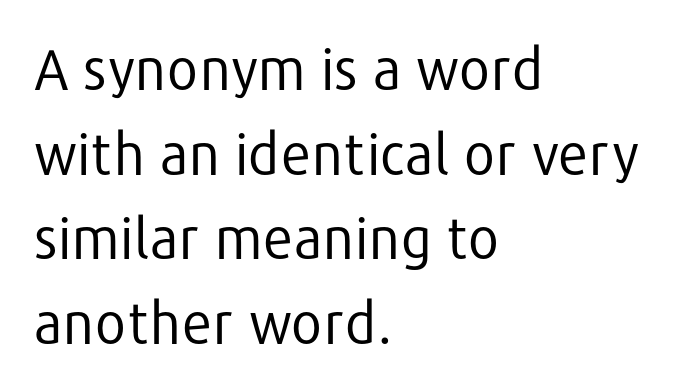
No italicization has been applied; the sample stays upright. Vertically, the passage feels balanced, rows spaced as you'd expect. Notice how the passage keeps a crisp vertical edge on the left only. Beneath every word, the page is bare.
